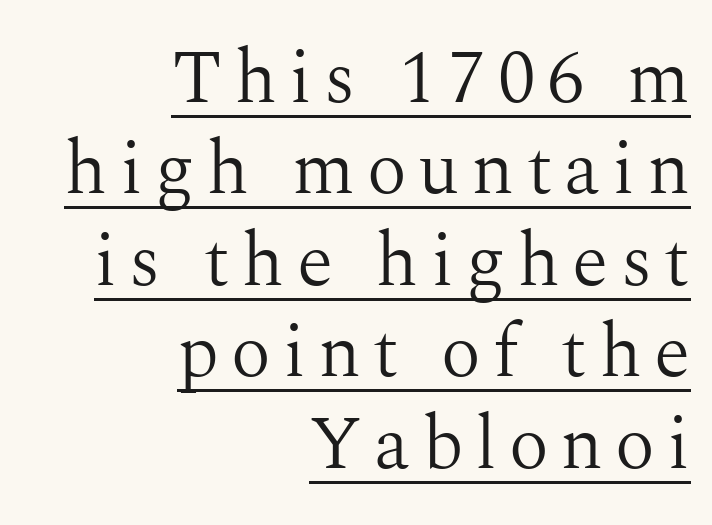
{"serif": "yes", "italic": "no", "bold": "no", "weight": "light", "width": "normal", "stroke_contrast": "medium", "x_height": "medium", "monospaced": "no", "underline": "yes", "align": "right", "line_spacing_ratio": 1.22, "glyph_px": 75}
